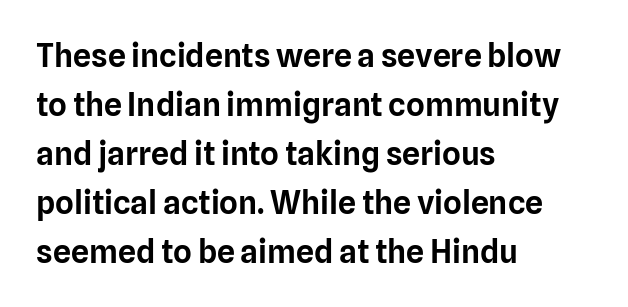
Q: Is the text italic (slanted)? A: No, it is upright.
Q: Is the typeface a serif or a sans-serif typeface? A: Sans-serif.
Q: Is the text underlined? A: No.
Q: How is the paragraph aligned? A: Left-aligned.
Q: Is the spacing between letters normal or unusually wide? A: Normal.
Q: Is the spacing between lines tight, normal or loose? A: Normal.
Q: Width (condensed, normal, or wide)? A: Normal.
Q: Stroke contrast? A: Low.
Q: x-height? A: Medium.
Q: Monospaced? A: No.
